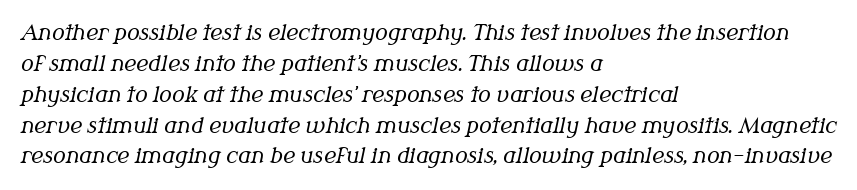
Q: Is the text bold? A: No.
Q: Is the text italic (slanted)? A: Yes, it leans right by about 12 degrees.
Q: Is the text underlined? A: No.
Q: How is the paragraph aligned? A: Left-aligned.
Q: Is the spacing between letters normal or unusually wide? A: Normal.
Q: Is the spacing between lines tight, normal or loose? A: Normal.
